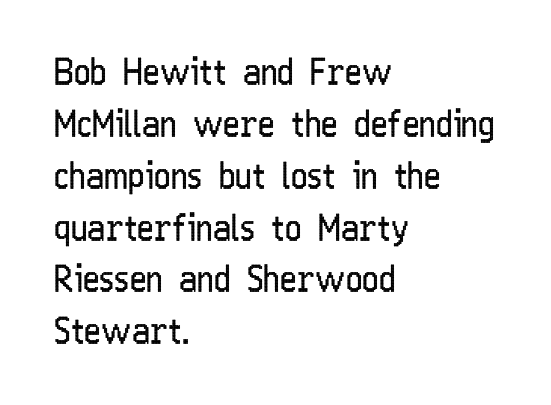
Q: Is the text bold? A: No.
Q: Is the text italic (slanted)? A: No, it is upright.
Q: Is the typeface a serif or a sans-serif typeface? A: Sans-serif.
Q: Is the text underlined? A: No.
Q: How is the paragraph aligned? A: Left-aligned.
Q: Is the spacing between letters normal or unusually wide? A: Normal.
Q: Is the spacing between lines tight, normal or loose? A: Normal.
Q: Width (condensed, normal, or wide)? A: Condensed.
Q: Stroke contrast? A: Low.
Q: x-height? A: Medium.
Q: Monospaced? A: No.
